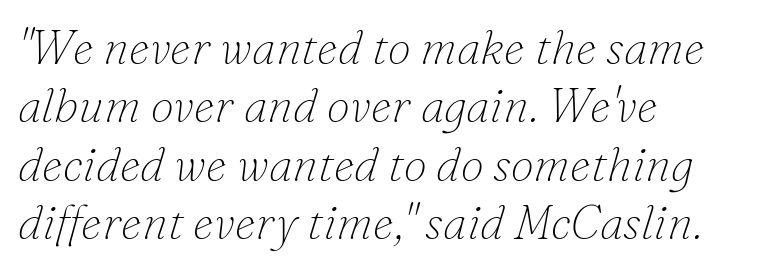
The image shows 47 px thin serif type, italic (leaning right); set left-aligned, line spacing 1.24x, normal letter spacing, not underlined; low stroke contrast and a small x-height.
